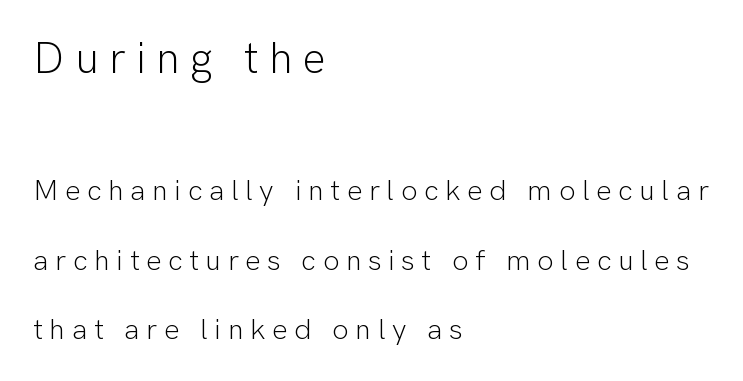
Q: Is the text bold? A: No.
Q: Is the text italic (slanted)? A: No, it is upright.
Q: Is the typeface a serif or a sans-serif typeface? A: Sans-serif.
Q: Is the text underlined? A: No.
Q: How is the paragraph aligned? A: Left-aligned.
Q: Is the spacing between letters normal or unusually wide? A: Unusually wide.
Q: Is the spacing between lines tight, normal or loose? A: Loose.
Q: Which block of text is set in a larger size, the first (top) or the second (bottom)? A: The first (top) one.
Q: Width (condensed, normal, or wide)? A: Normal.
Q: Stroke contrast? A: Low.
Q: x-height? A: Medium.
Q: Monospaced? A: No.
